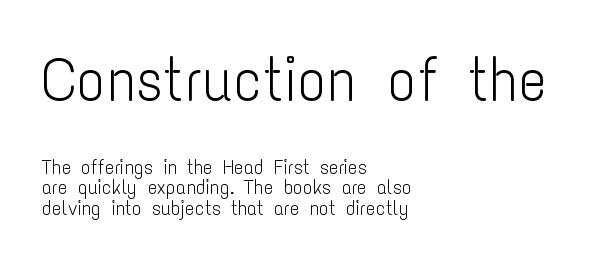
{"serif": "no", "italic": "no", "bold": "no", "weight": "light", "width": "condensed", "stroke_contrast": "low", "x_height": "medium", "monospaced": "no", "underline": "no", "align": "left", "line_spacing": "tight", "line_spacing_ratio": 1.03, "letter_spacing": "normal", "letter_spacing_em": 0.0, "larger_block": "first", "size_ratio": 3.05, "glyph_px": 61}
